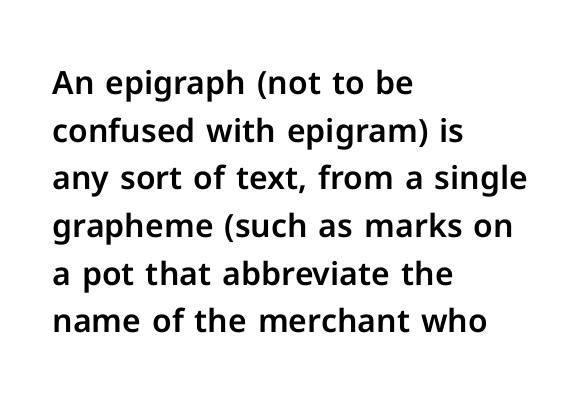
Q: Is the text italic (slanted)? A: No, it is upright.
Q: Is the typeface a serif or a sans-serif typeface? A: Sans-serif.
Q: Is the text underlined? A: No.
Q: How is the paragraph aligned? A: Left-aligned.
Q: Is the spacing between letters normal or unusually wide? A: Normal.
Q: Is the spacing between lines tight, normal or loose? A: Normal.
Q: Width (condensed, normal, or wide)? A: Normal.
Q: Stroke contrast? A: Low.
Q: x-height? A: Medium.
Q: Monospaced? A: No.
